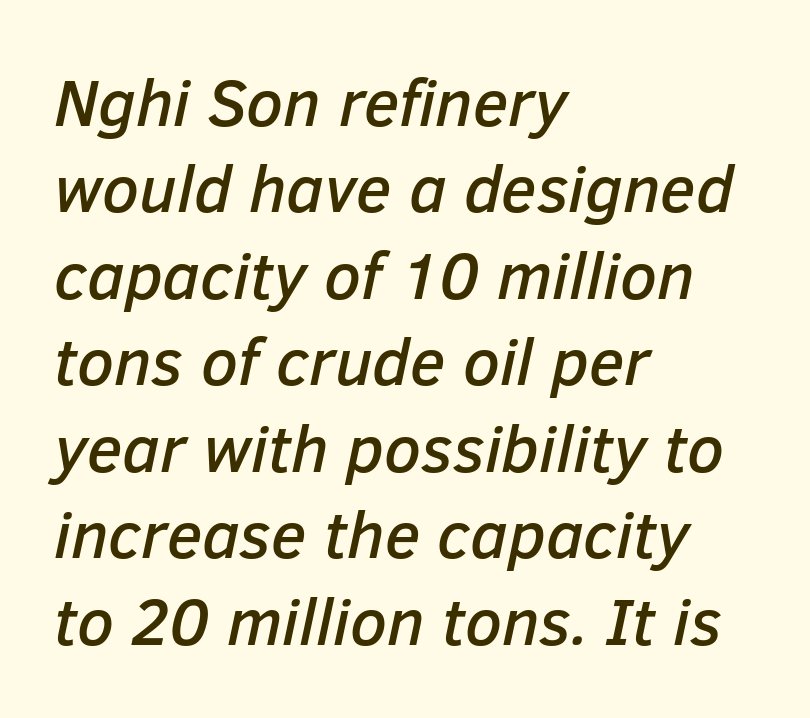
{"italic": "yes", "lean": "right", "slant_degrees": 12, "width": "normal", "stroke_contrast": "low", "x_height": "medium", "monospaced": "no", "underline": "no", "align": "left", "line_spacing": "normal", "line_spacing_ratio": 1.31, "letter_spacing": "normal", "letter_spacing_em": 0.0, "glyph_px": 66}
